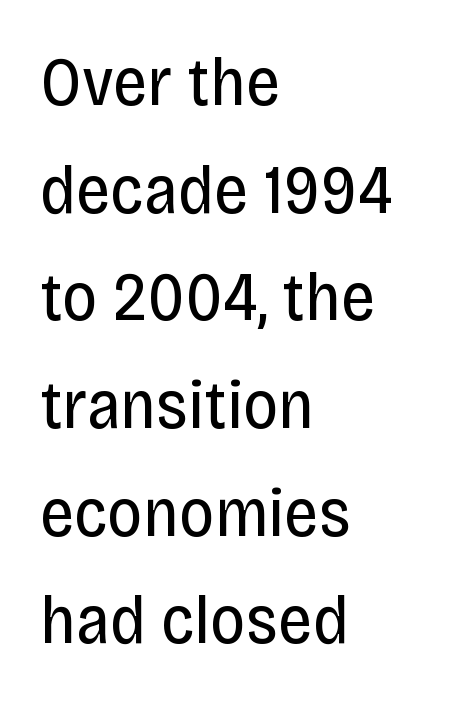
{"serif": "no", "italic": "no", "bold": "no", "weight": "regular", "width": "condensed", "stroke_contrast": "low", "x_height": "large", "monospaced": "no", "underline": "no", "align": "left", "line_spacing": "normal", "line_spacing_ratio": 1.56, "letter_spacing": "normal", "letter_spacing_em": 0.0, "glyph_px": 69}
